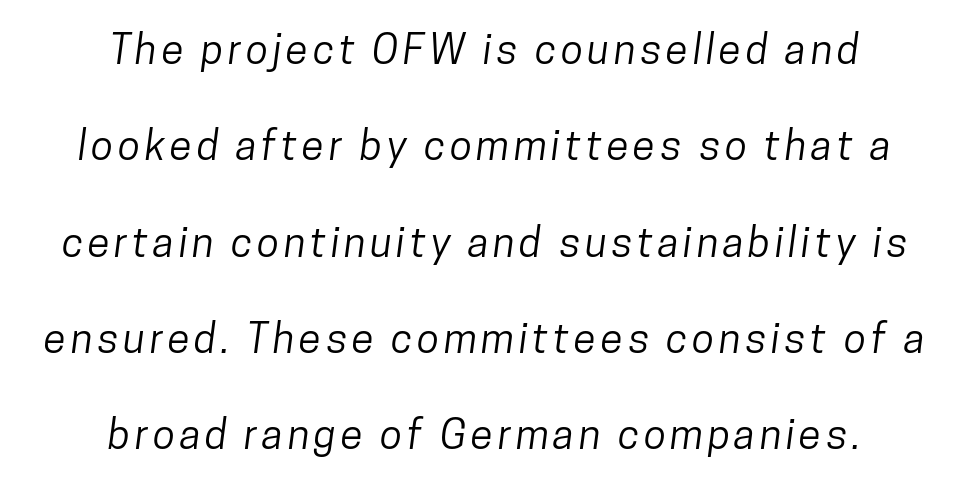
{"serif": "no", "width": "condensed", "stroke_contrast": "low", "x_height": "medium", "monospaced": "no", "underline": "no", "align": "center", "line_spacing": "loose", "line_spacing_ratio": 2.35, "glyph_px": 41}
